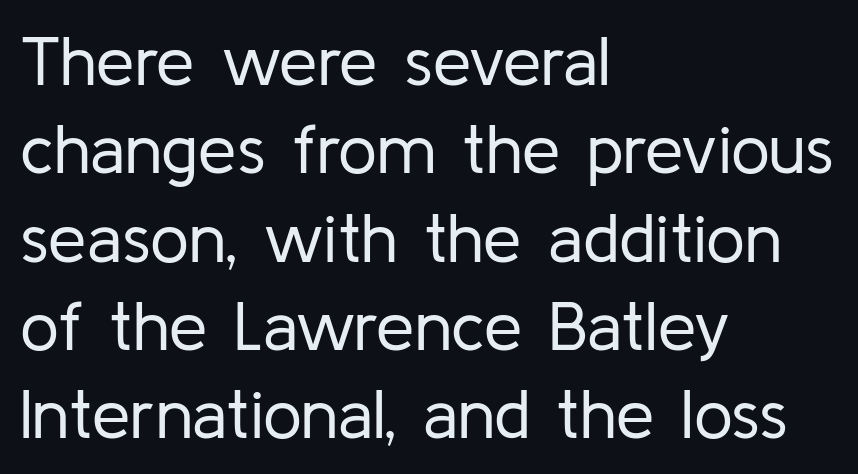
The image shows 69 px regular-weight sans-serif type, upright; set left-aligned, normal line spacing (1.28x), normal letter spacing, not underlined; low stroke contrast and a medium x-height.
